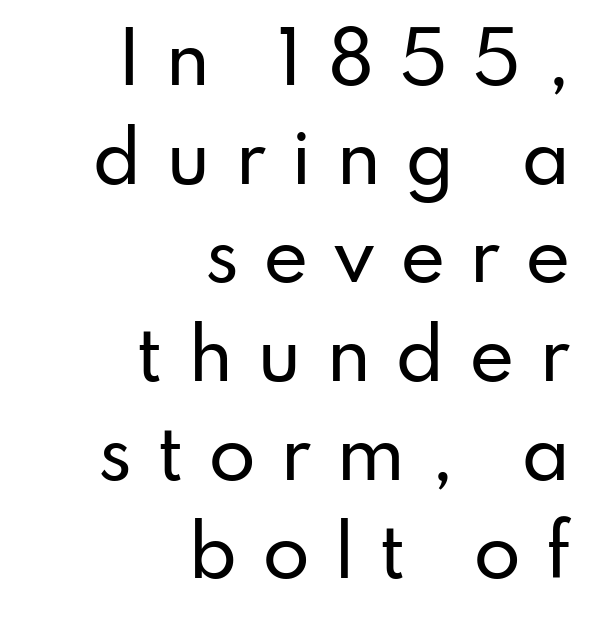
The image shows 69 px sans-serif type, upright; set right-aligned, normal line spacing (1.43x), unusually wide letter spacing (+0.35 em), not underlined; low stroke contrast and a small x-height.
